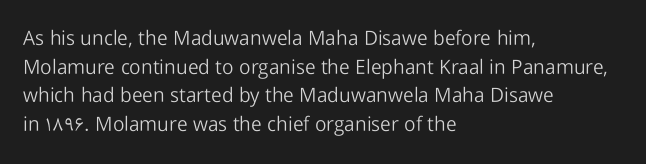
The image shows 20 px text type, upright; set left-aligned, normal line spacing (1.43x), normal letter spacing, not underlined.
